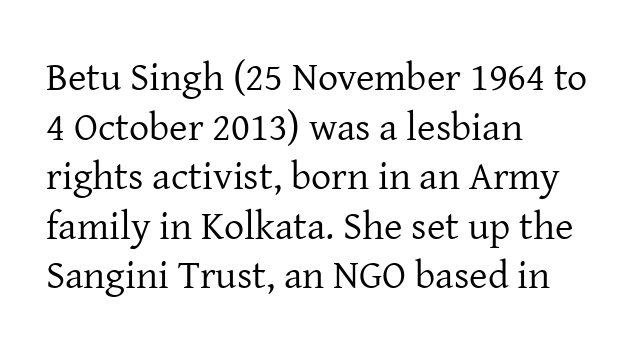
The image shows 40 px regular-weight serif type, upright; set left-aligned, line spacing 1.24x, normal letter spacing, not underlined; low stroke contrast and a medium x-height.
